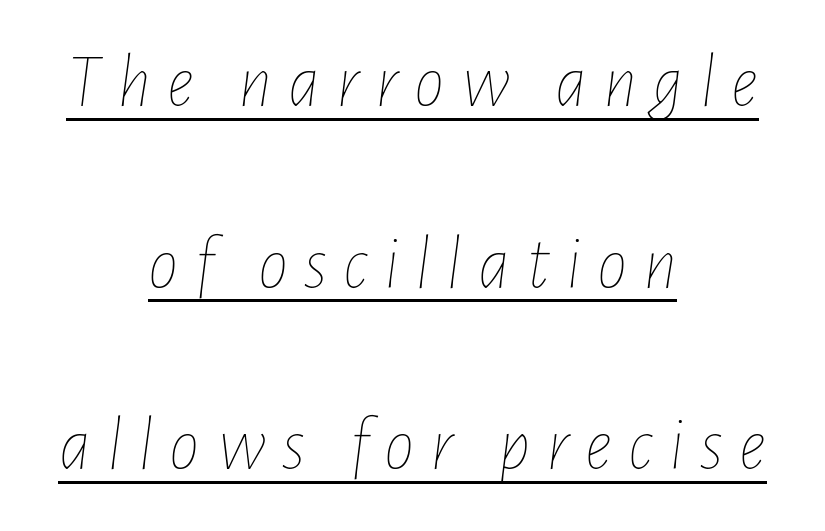
Q: Is the text bold? A: No.
Q: Is the text italic (slanted)? A: Yes, it leans right by about 7 degrees.
Q: Is the text underlined? A: Yes.
Q: How is the paragraph aligned? A: Centered.
Q: Is the spacing between letters normal or unusually wide? A: Unusually wide.
Q: Is the spacing between lines tight, normal or loose? A: Loose.
Q: Width (condensed, normal, or wide)? A: Condensed.
Q: Stroke contrast? A: Low.
Q: x-height? A: Medium.
Q: Monospaced? A: No.
